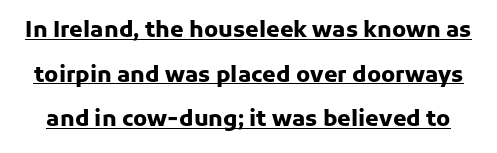
The image shows 22 px bold type, upright; set loose line spacing (2.03x), normal letter spacing, underlined.
